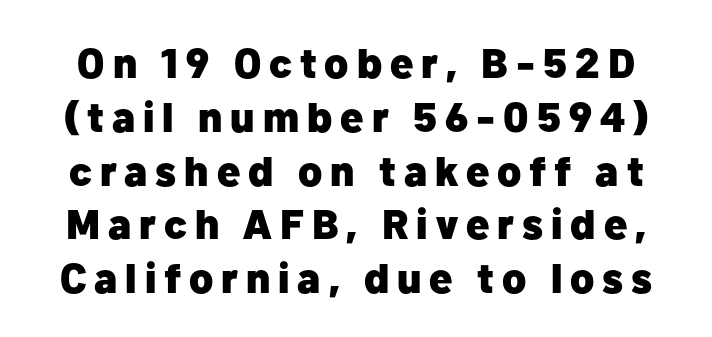
The image shows 42 px heavy sans-serif type, upright; set normal line spacing (1.28x), not underlined; low stroke contrast and a medium x-height.
